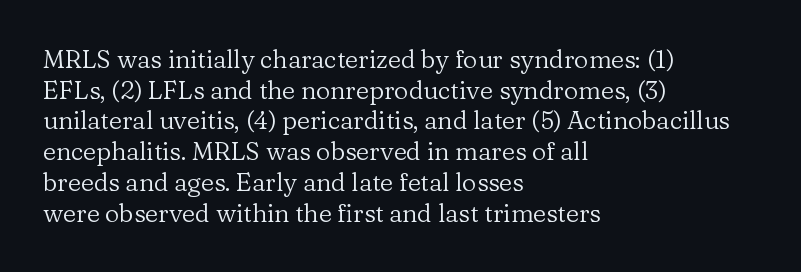
The image shows 25 px text type, upright; set left-aligned, line spacing 1.23x, normal letter spacing, not underlined.
